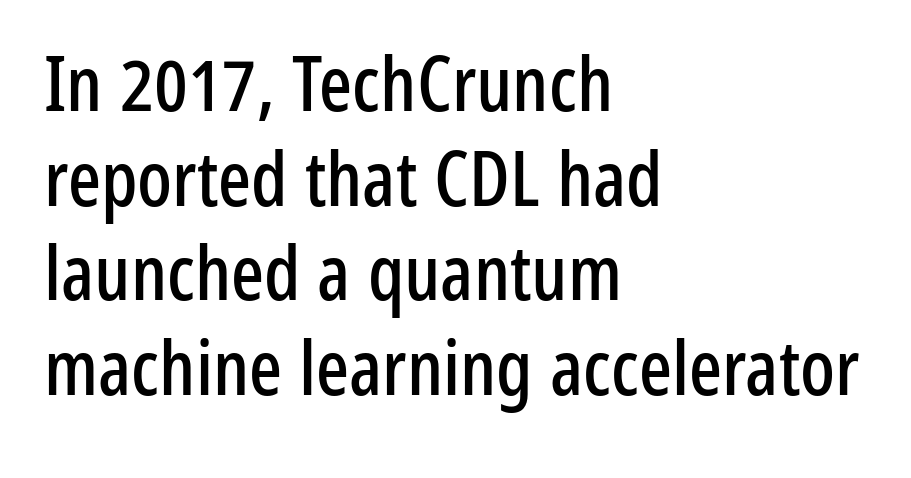
{"serif": "no", "italic": "no", "width": "condensed", "stroke_contrast": "low", "x_height": "medium", "monospaced": "no", "underline": "no", "align": "left", "line_spacing_ratio": 1.23, "letter_spacing": "normal", "letter_spacing_em": 0.0, "glyph_px": 77}
